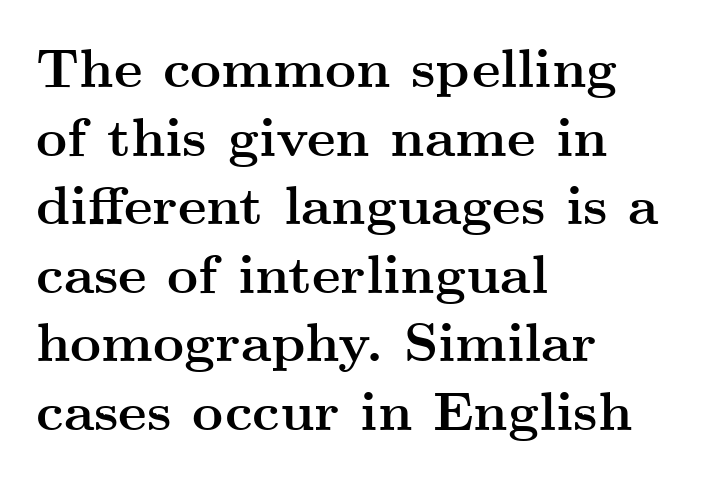
The words here are not underlined. The rendering uses natural spacing where letterforms have individual widths. In terms of letterspacing, this is plain default setting. A roman cut, with each character standing at attention. Quick note: interline space is typical. Caption: multi-line text, flush left, ragged right.
